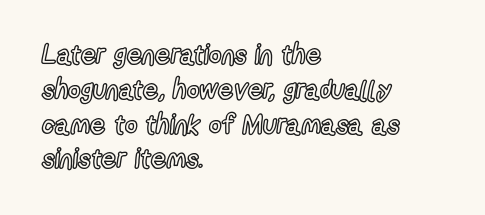
Students, observe: this is what conventionally led text looks like. This sample uses plain, unmodified letter spacing. Nobody drew a line under any word here. The typesetter chose a ragged-right arrangement here.
